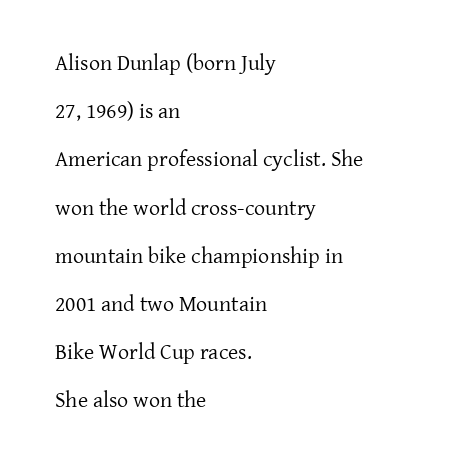
Q: Is the text bold? A: No.
Q: Is the text italic (slanted)? A: No, it is upright.
Q: Is the text underlined? A: No.
Q: How is the paragraph aligned? A: Left-aligned.
Q: Is the spacing between letters normal or unusually wide? A: Normal.
Q: Is the spacing between lines tight, normal or loose? A: Loose.
